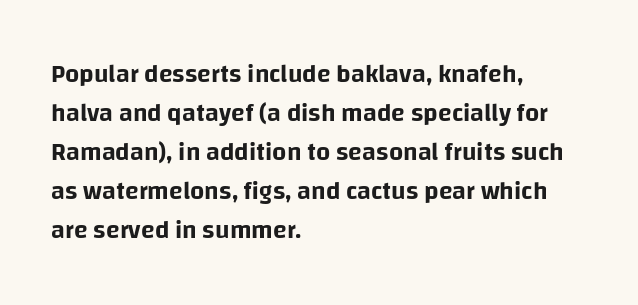
The image shows 25 px text type, upright; set left-aligned, normal line spacing (1.56x), normal letter spacing, not underlined.
